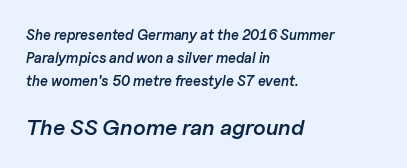
The image shows 22 px text type, italic (leaning right); set left-aligned, normal line spacing (1.66x), normal letter spacing, not underlined; the second (bottom) block is 1.57x larger.
